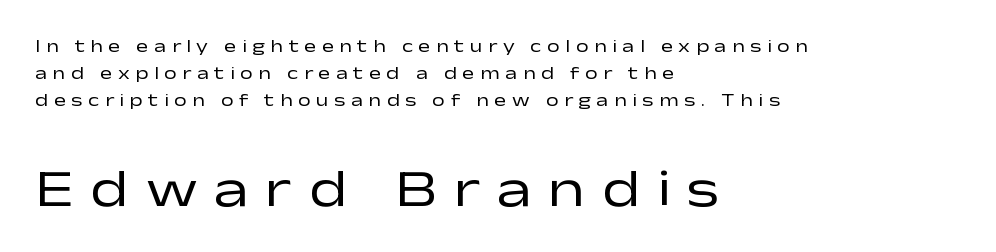
Q: Is the text bold? A: No.
Q: Is the text italic (slanted)? A: No, it is upright.
Q: Is the typeface a serif or a sans-serif typeface? A: Sans-serif.
Q: Is the text underlined? A: No.
Q: How is the paragraph aligned? A: Left-aligned.
Q: Is the spacing between letters normal or unusually wide? A: Unusually wide.
Q: Is the spacing between lines tight, normal or loose? A: Normal.
Q: Which block of text is set in a larger size, the first (top) or the second (bottom)? A: The second (bottom) one.
Q: Width (condensed, normal, or wide)? A: Wide.
Q: Stroke contrast? A: Low.
Q: x-height? A: Medium.
Q: Monospaced? A: No.
